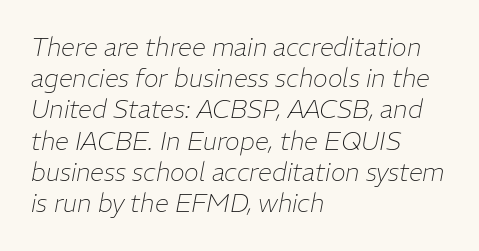
Tracking value appears to be zero — textbook default spacing. Quick note: underline off. The passage shown stacks its lines at a standard gap. The font's italic variant was chosen for this text. The text block is weighted toward the left margin, trailing off unevenly rightward. Each stroke keeps to a modest, everyday thickness or less.
